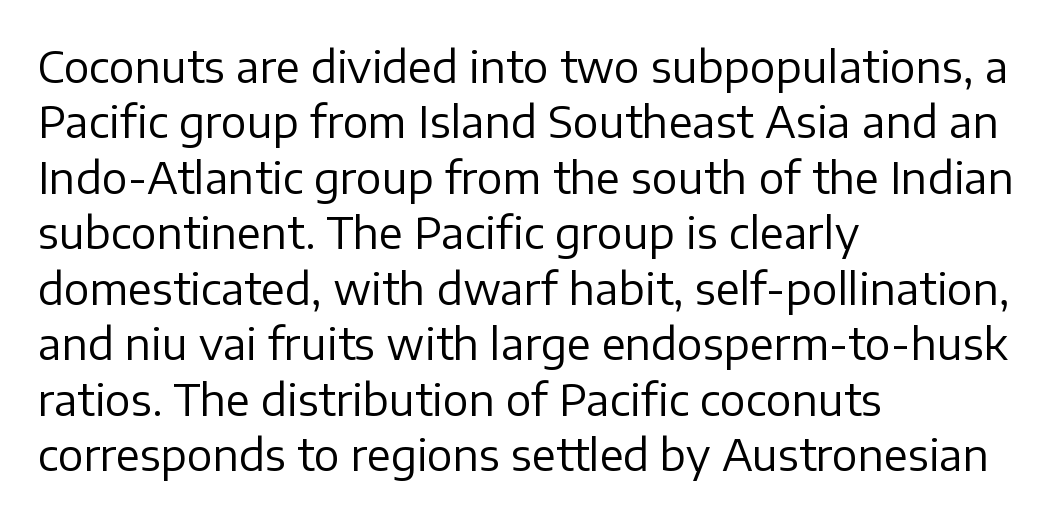
Think of a printed novel: that variable character pitch is what you see here. These lines are composed in type without serifs. Style check: upright. Words float on clear page, feet unadorned. The strokes carry an ordinary text weight at most.
